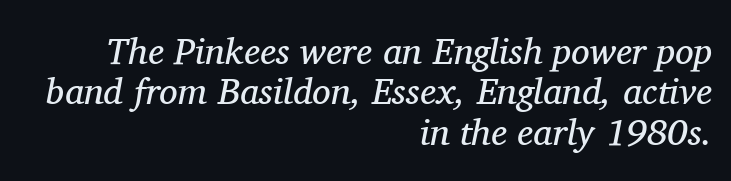
There's an unmistakable incline to the writing here. Reading down the block, your eye finds every line finishing at a fixed right position. Underline: absent. Looks like regular typesetting: each glyph gets only the width it needs.
